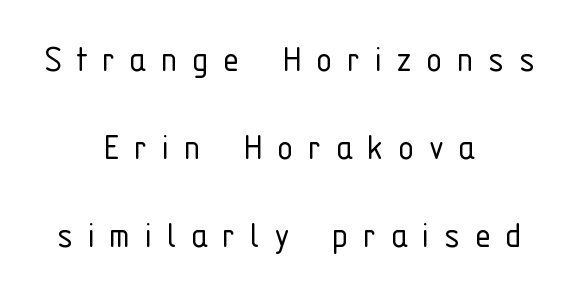
{"serif": "no", "italic": "no", "bold": "no", "weight": "light", "width": "condensed", "stroke_contrast": "low", "x_height": "medium", "monospaced": "no", "underline": "no", "align": "center", "line_spacing": "loose", "line_spacing_ratio": 2.15, "letter_spacing": "wide", "letter_spacing_em": 0.35, "glyph_px": 41}
